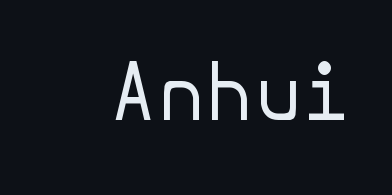
The passage shown is typeset with a sans-serif family. Each word holds together tightly as a unit, with standard inter-letter gaps. A roman cut, with each character standing at attention. Think standard paragraph weight, or any step lighter than that.
